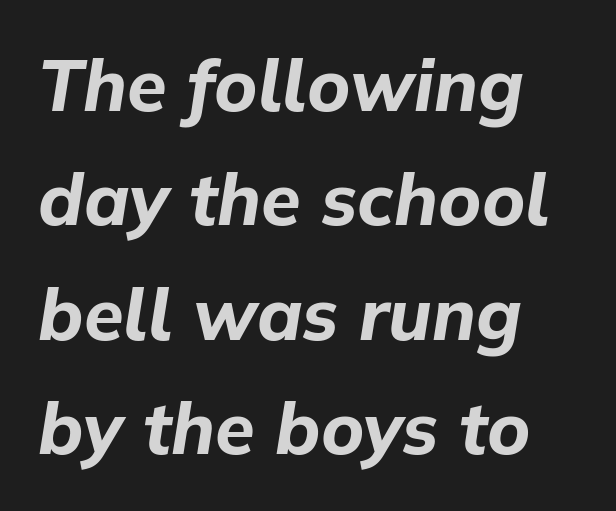
{"italic": "yes", "lean": "right", "slant_degrees": 9, "bold": "yes", "weight": "bold", "width": "normal", "stroke_contrast": "low", "x_height": "medium", "monospaced": "no", "underline": "no", "align": "left", "line_spacing": "normal", "line_spacing_ratio": 1.59, "letter_spacing": "normal", "letter_spacing_em": 0.0, "glyph_px": 72}
